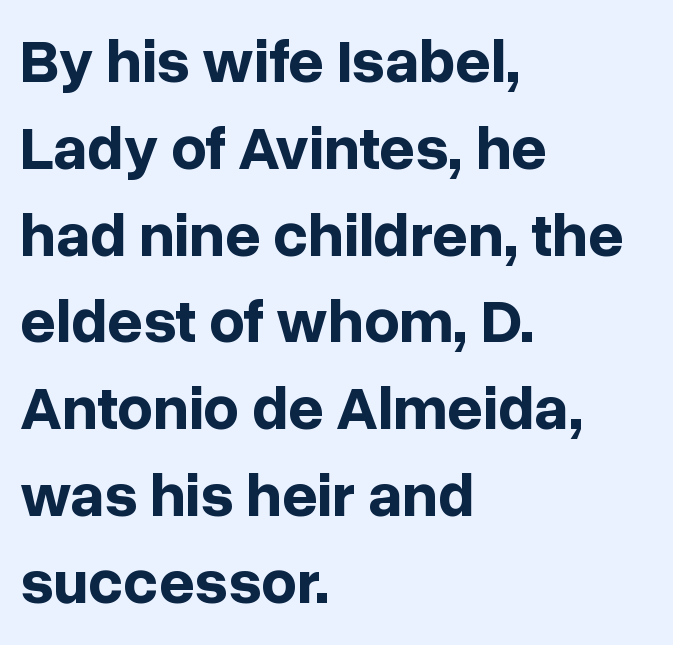
The image shows 62 px bold sans-serif type, upright; set left-aligned, normal line spacing (1.4x), normal letter spacing, not underlined; low stroke contrast and a medium x-height.
